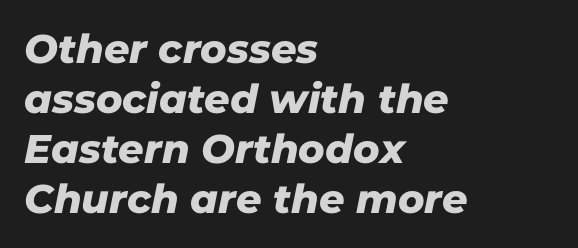
The image shows 40 px sans-serif type; set left-aligned, normal line spacing (1.25x), normal letter spacing, not underlined; low stroke contrast and a medium x-height.
